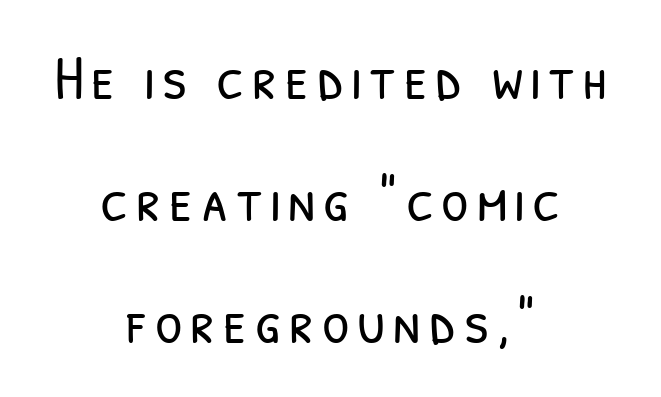
Q: Is the text bold? A: No.
Q: Is the typeface a serif or a sans-serif typeface? A: Sans-serif.
Q: Is the text underlined? A: No.
Q: How is the paragraph aligned? A: Centered.
Q: Is the spacing between lines tight, normal or loose? A: Loose.
Q: Width (condensed, normal, or wide)? A: Condensed.
Q: Stroke contrast? A: Low.
Q: x-height? A: Medium.
Q: Monospaced? A: No.
